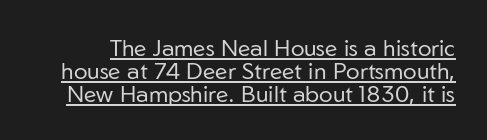
The face looks like a standard text weight, possibly lighter. Ascenders rise straight up at ninety degrees. Is the letter spacing exaggerated? No — it looks like the ordinary default. A rule runs beneath these lines of type.
